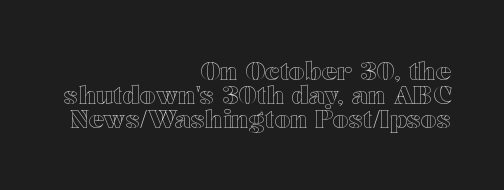
Reading down the block, your eye finds every line finishing at a fixed right position. If you measured baseline to baseline, you'd find a short distance. Unlike italic type, these characters show no tilt at all. Standard letterfit; no display-style spreading of the glyphs. Beneath every word, the page is bare.
